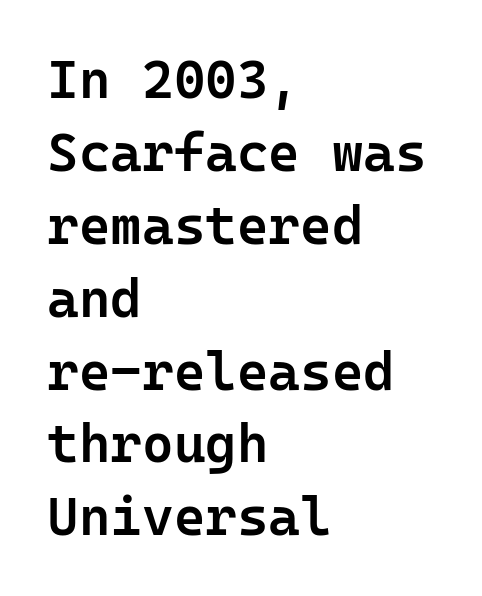
The text block is weighted toward the left margin, trailing off unevenly rightward. Rule under the text: the space is simply empty. This is the in-between weight designers call semibold or demi. The horizontal fit of the characters is conventional and even. The specimen reads as upright at a glance.
